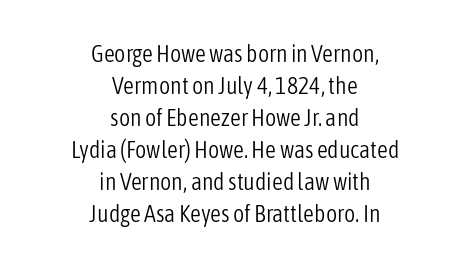
{"italic": "no", "bold": "no", "underline": "no", "align": "center", "line_spacing": "normal", "line_spacing_ratio": 1.33, "letter_spacing": "normal", "letter_spacing_em": 0.0, "glyph_px": 24}
